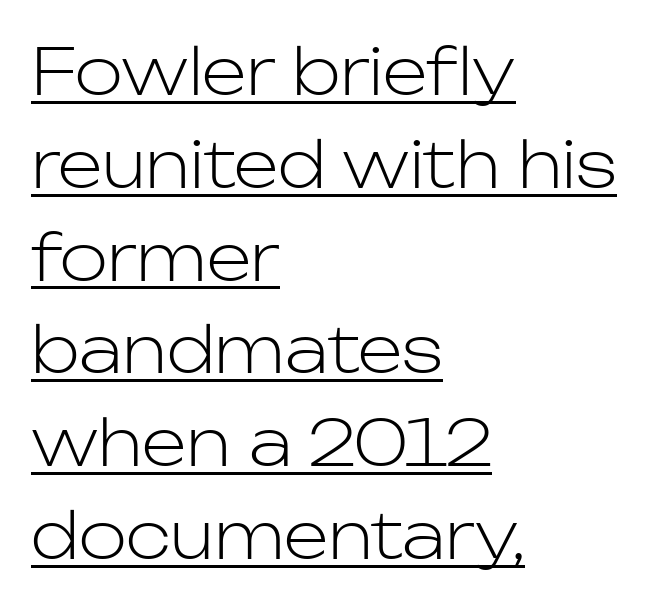
The image shows 64 px light sans-serif type, upright; set left-aligned, normal line spacing (1.45x), normal letter spacing, underlined; low stroke contrast and a medium x-height.
